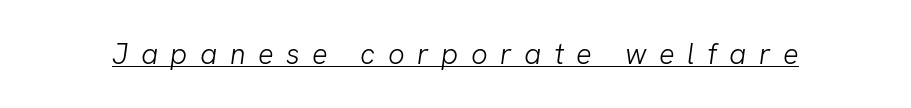
Students, note that the glyphs here are deliberately spaced far apart. The face used here is a sans, in the tradition of grotesques and geometrics. Heaviness? Minimal to ordinary, like unemphasized prose. Character widths vary here, with narrow letters taking less room than wide ones.
